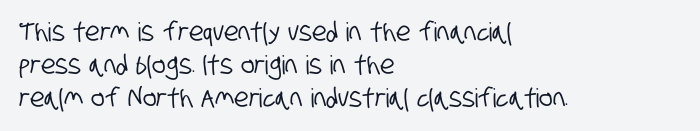
Q: Is the text underlined? A: No.
Q: How is the paragraph aligned? A: Left-aligned.
Q: Is the spacing between letters normal or unusually wide? A: Normal.
Q: Is the spacing between lines tight, normal or loose? A: Normal.
